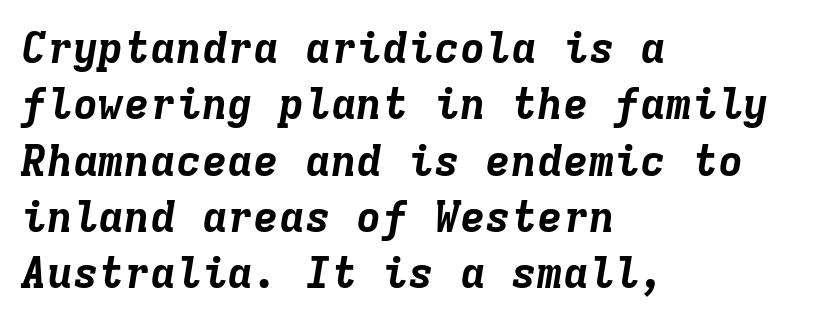
{"italic": "yes", "lean": "right", "slant_degrees": 9, "bold": "yes", "weight": "bold", "width": "normal", "stroke_contrast": "low", "x_height": "medium", "monospaced": "yes", "underline": "no", "align": "left", "line_spacing": "normal", "line_spacing_ratio": 1.31, "letter_spacing": "normal", "letter_spacing_em": 0.0, "glyph_px": 43}
